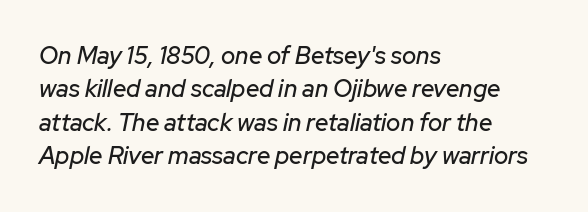
The image shows 24 px text type, italic (leaning right); set left-aligned, normal line spacing (1.39x), normal letter spacing, not underlined.
